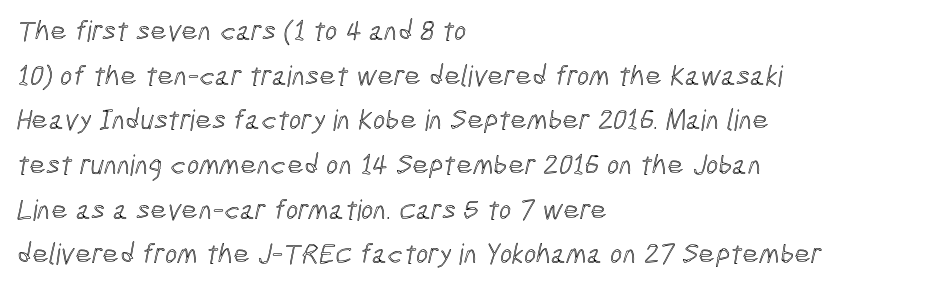
Q: Is the text underlined? A: No.
Q: How is the paragraph aligned? A: Left-aligned.
Q: Is the spacing between letters normal or unusually wide? A: Normal.
Q: Is the spacing between lines tight, normal or loose? A: Normal.
Q: Width (condensed, normal, or wide)? A: Condensed.
Q: x-height? A: Medium.
Q: Monospaced? A: No.
